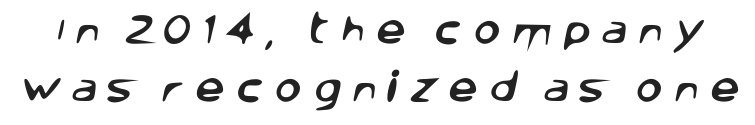
This sample has the flowing, uneven cadence of proportional lettering. In terms of letterform style, serifs are entirely absent. A clean baseline with only descenders dipping below it. Observe the wide spacing: letters keep a clear distance from each other.
